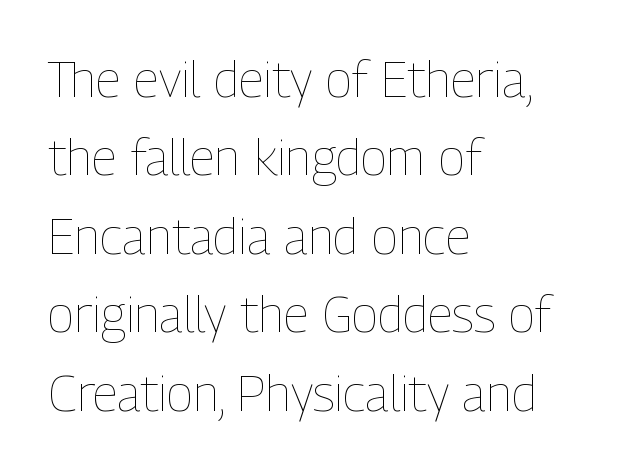
The image shows 50 px thin, condensed type, upright; set left-aligned, normal line spacing (1.57x), normal letter spacing, not underlined; low stroke contrast and a medium x-height.
